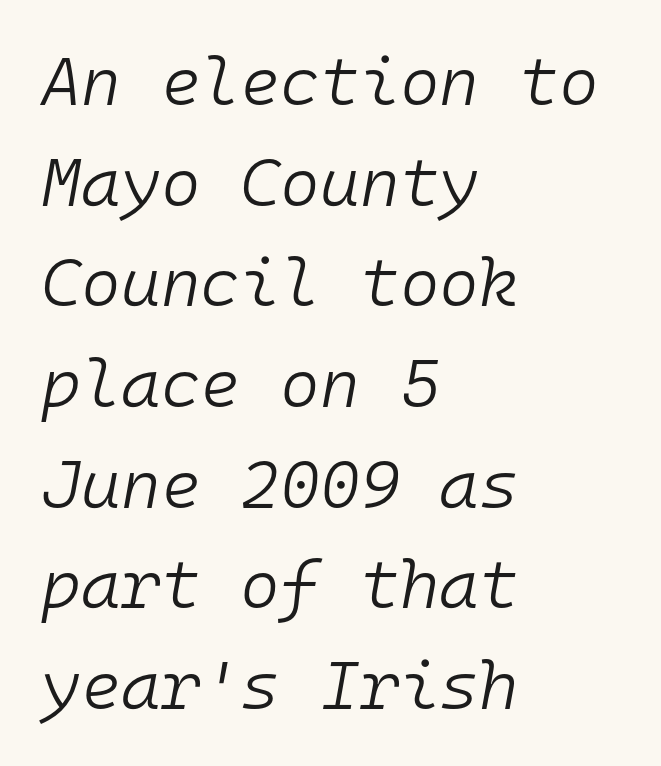
Q: Is the text bold? A: No.
Q: Is the text italic (slanted)? A: Yes, it leans right by about 10 degrees.
Q: Is the text underlined? A: No.
Q: How is the paragraph aligned? A: Left-aligned.
Q: Is the spacing between letters normal or unusually wide? A: Normal.
Q: Is the spacing between lines tight, normal or loose? A: Normal.
Q: Width (condensed, normal, or wide)? A: Normal.
Q: Stroke contrast? A: Low.
Q: x-height? A: Medium.
Q: Monospaced? A: Yes.
